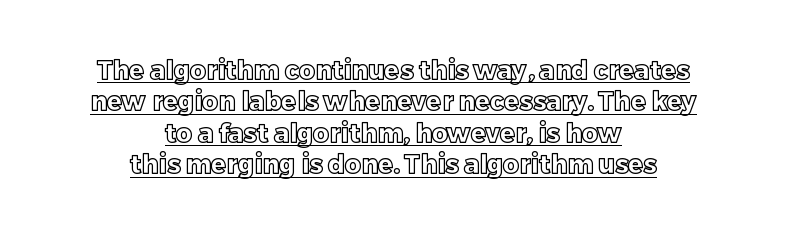
The image shows 25 px text type, upright; set centered, normal line spacing (1.26x), normal letter spacing, underlined.
